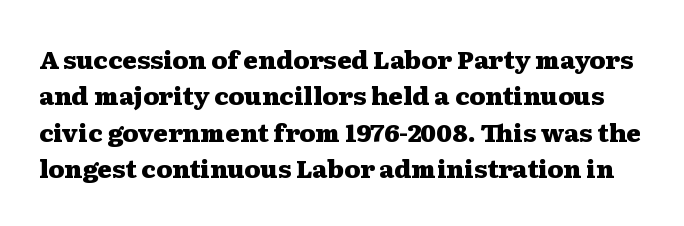
Each word holds together tightly as a unit, with standard inter-letter gaps. Quick note: underline off. Ordinary non-slanted type is in use. Look at the stroke-to-counter ratio: heavy, a bold.
